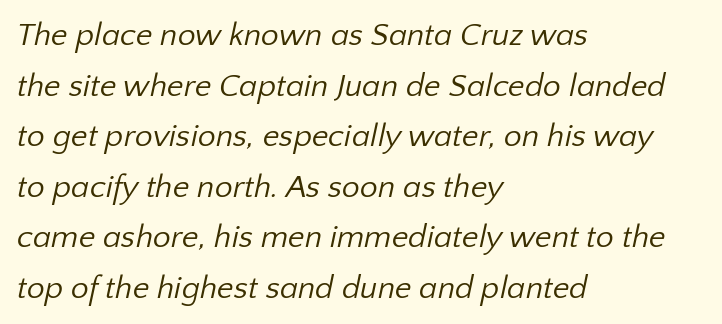
The image shows 32 px regular-weight sans-serif type; set left-aligned, normal line spacing (1.58x), normal letter spacing, not underlined; low stroke contrast and a medium x-height.
